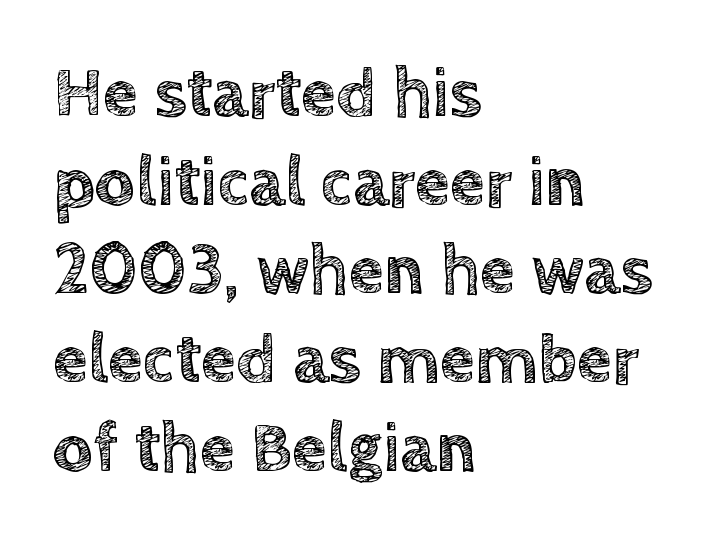
The image shows 71 px text type, upright; set left-aligned, normal line spacing (1.25x), normal letter spacing, not underlined; a large x-height.
